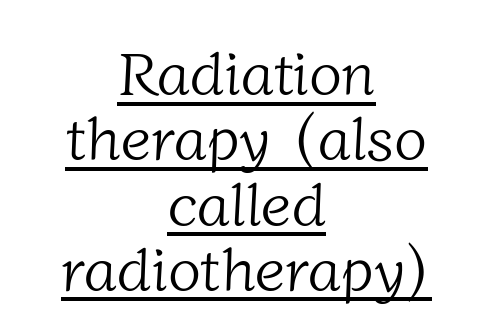
Q: Is the text bold? A: No.
Q: Is the typeface a serif or a sans-serif typeface? A: Serif.
Q: Is the text underlined? A: Yes.
Q: How is the paragraph aligned? A: Centered.
Q: Is the spacing between letters normal or unusually wide? A: Normal.
Q: Is the spacing between lines tight, normal or loose? A: Tight.
Q: Width (condensed, normal, or wide)? A: Normal.
Q: Stroke contrast? A: Low.
Q: x-height? A: Medium.
Q: Monospaced? A: No.
